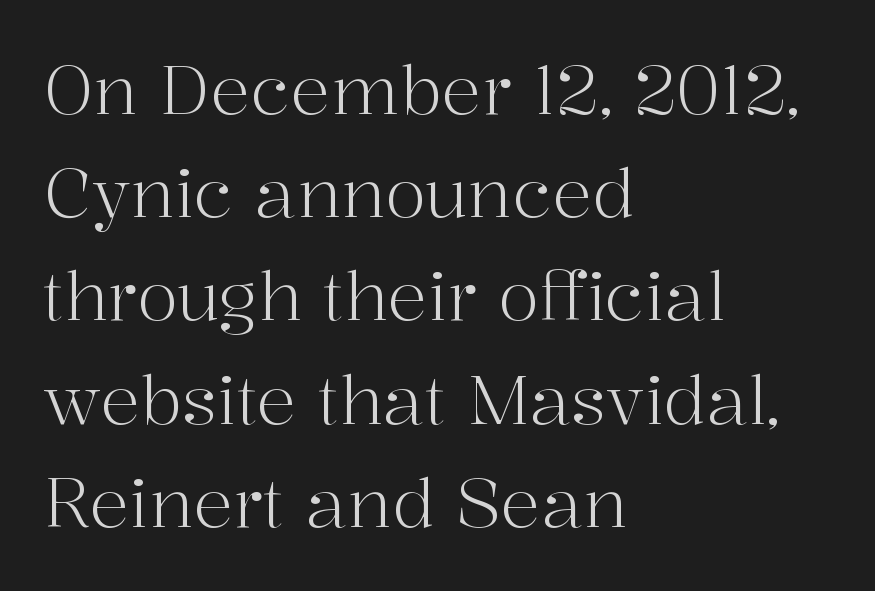
The image shows 67 px light serif type, upright; set left-aligned, normal line spacing (1.54x), normal letter spacing, not underlined; high stroke contrast and a medium x-height.
